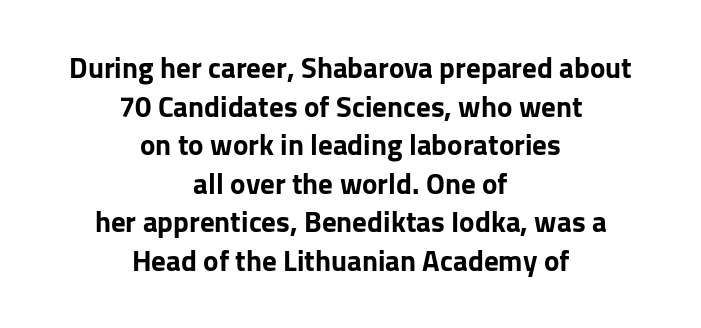
A typesetter would call this leading conventional body-copy spacing. Characters follow at the spacing the type designer built in. Letterform terminals end flat and unadorned throughout the passage. Character widths vary here, with narrow letters taking less room than wide ones. One-word summary of the alignment: center. The type sits square on the baseline with zero lean.
